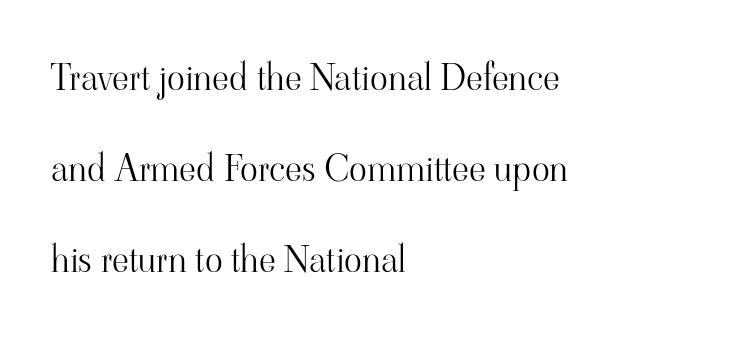
The baseline area is clear. Whoever set this chose breathing room over compactness in the vertical rhythm. The passage shown is typed in a proportional face where columns would drift. Look at the bottom of the vertical strokes: they flare into serifs here.
